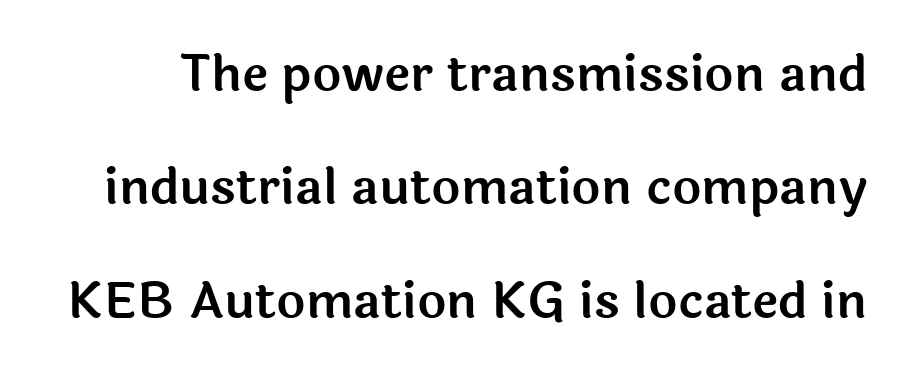
Q: Is the text italic (slanted)? A: No, it is upright.
Q: Is the typeface a serif or a sans-serif typeface? A: Sans-serif.
Q: Is the text underlined? A: No.
Q: Is the spacing between letters normal or unusually wide? A: Normal.
Q: Is the spacing between lines tight, normal or loose? A: Loose.
Q: Width (condensed, normal, or wide)? A: Normal.
Q: x-height? A: Medium.
Q: Monospaced? A: No.
